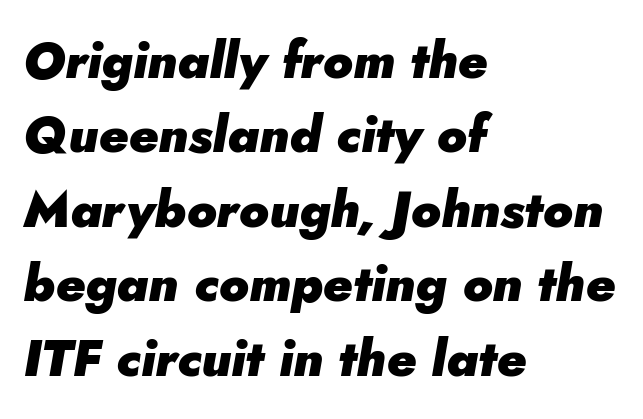
{"italic": "yes", "lean": "right", "slant_degrees": 5, "bold": "yes", "weight": "heavy", "width": "normal", "stroke_contrast": "low", "x_height": "small", "monospaced": "no", "underline": "no", "align": "left", "line_spacing": "normal", "line_spacing_ratio": 1.46, "letter_spacing": "normal", "letter_spacing_em": 0.0, "glyph_px": 51}
